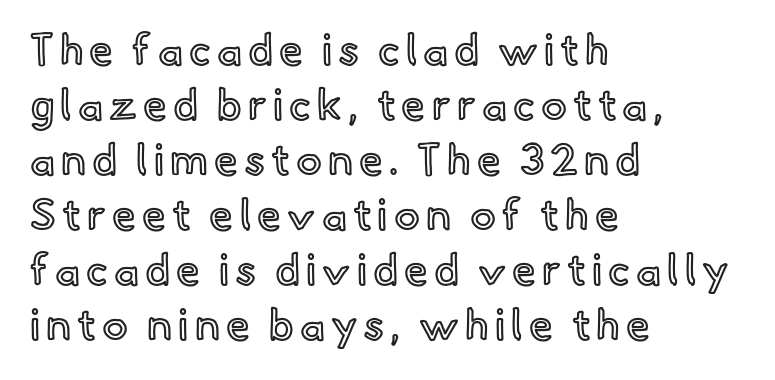
Q: Is the text italic (slanted)? A: No, it is upright.
Q: Is the text underlined? A: No.
Q: How is the paragraph aligned? A: Left-aligned.
Q: Is the spacing between lines tight, normal or loose? A: Normal.
Q: Width (condensed, normal, or wide)? A: Normal.
Q: x-height? A: Small.
Q: Monospaced? A: No.
